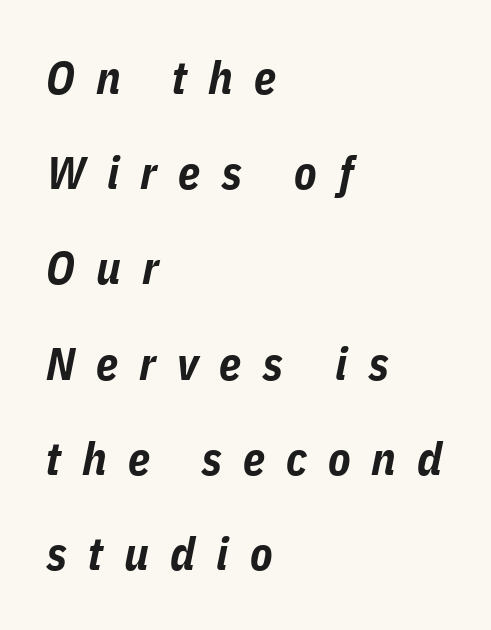
The rendering uses a large line-height, opening up the rows. Does the lettering tilt? It does — this is italic. The rendering inserts visible extra space after every character. These lines stack with their left ends in a neat column. Plenty of ink on the page — the face is bold. The face used here is proportionally spaced, like ordinary book or web type.
